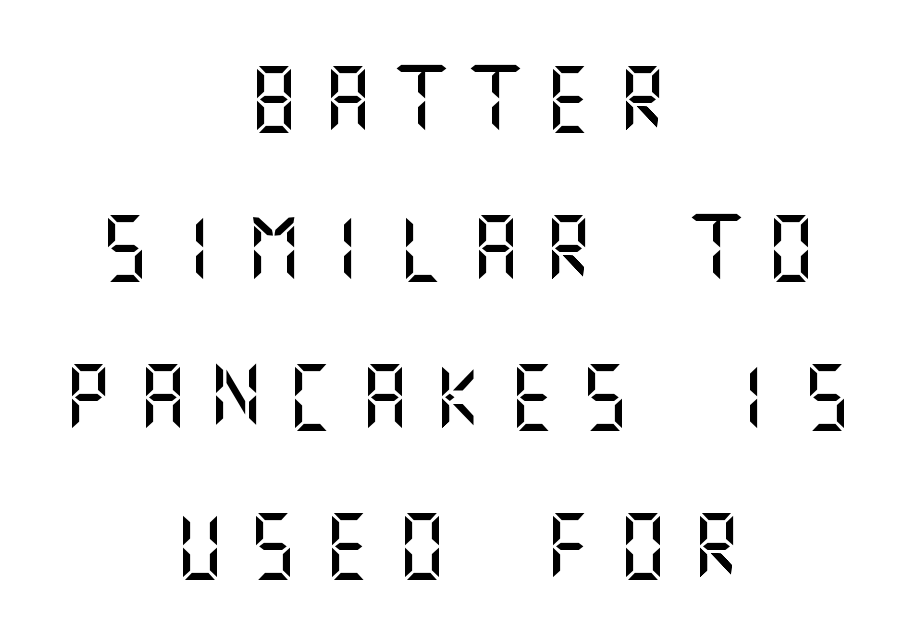
{"serif": "no", "italic": "no", "width": "normal", "stroke_contrast": "medium", "x_height": "large", "underline": "no", "align": "center", "line_spacing": "loose", "line_spacing_ratio": 2.26, "letter_spacing": "wide", "letter_spacing_em": 0.32, "glyph_px": 66}
